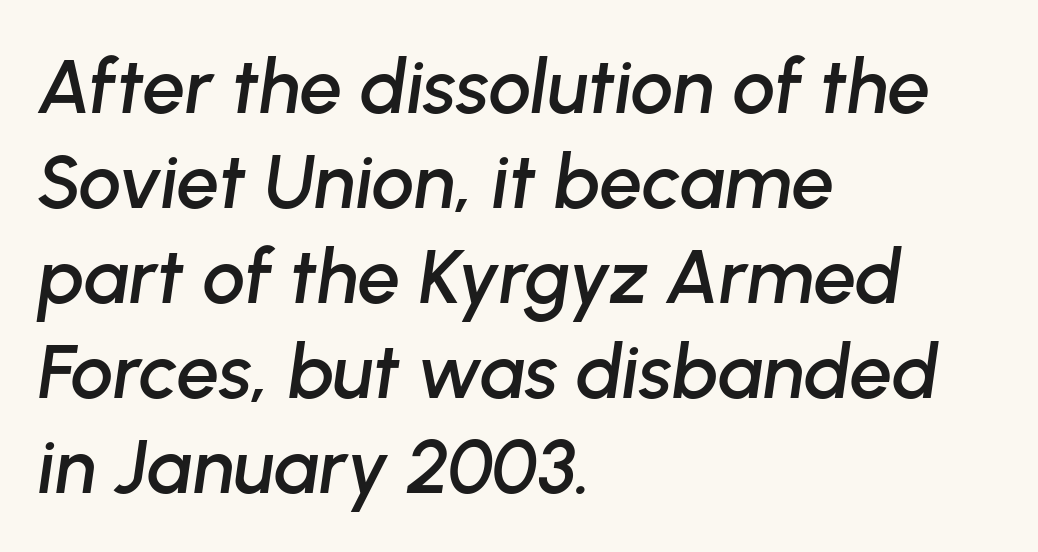
The image shows 76 px text type, italic (leaning right); set left-aligned, normal line spacing (1.25x), normal letter spacing, not underlined; low stroke contrast and a medium x-height.
